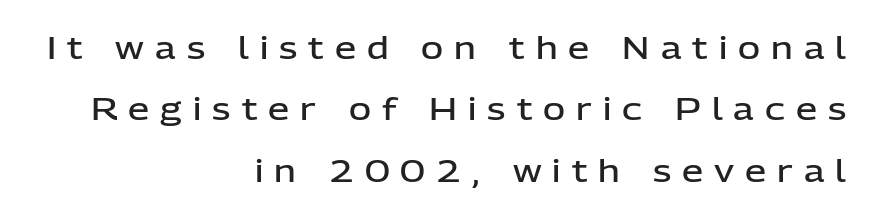
The image shows 30 px semibold sans-serif type, upright; set right-aligned, loose line spacing (2.05x), unusually wide letter spacing (+0.37 em), not underlined; low stroke contrast and a medium x-height.
